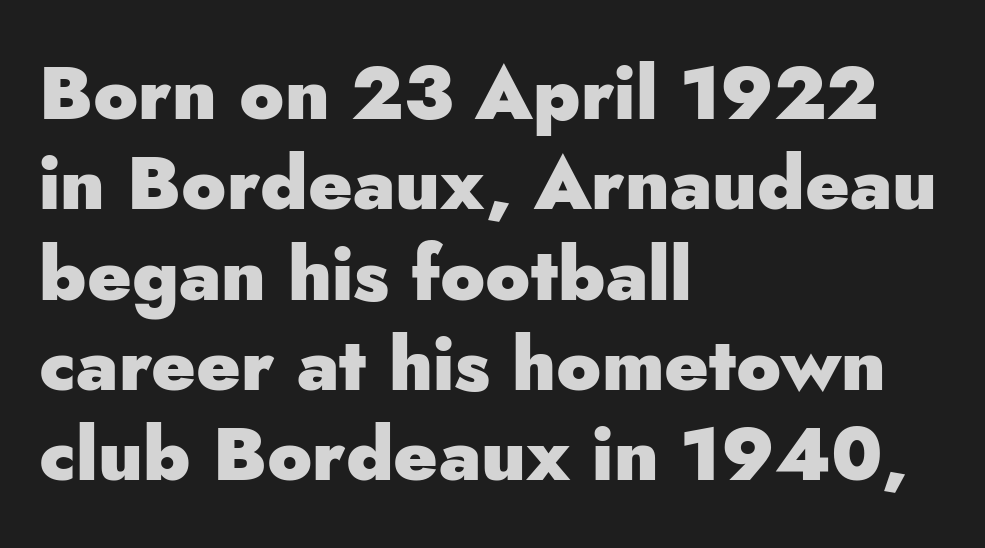
{"serif": "no", "italic": "no", "bold": "yes", "weight": "heavy", "width": "normal", "stroke_contrast": "low", "x_height": "small", "monospaced": "no", "underline": "no", "align": "left", "line_spacing_ratio": 1.22, "letter_spacing": "normal", "letter_spacing_em": 0.0, "glyph_px": 74}
